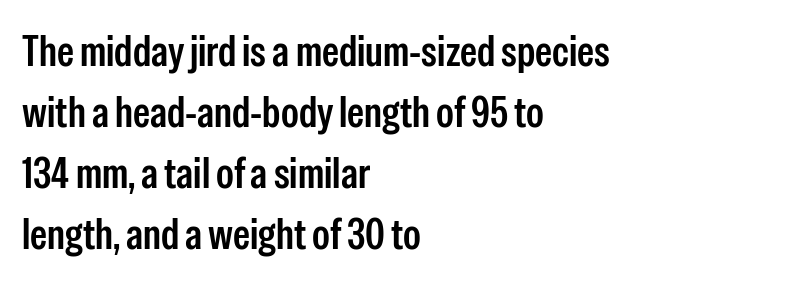
{"serif": "no", "italic": "no", "bold": "semi", "weight": "semibold", "width": "condensed", "stroke_contrast": "low", "x_height": "medium", "monospaced": "no", "underline": "no", "align": "left", "line_spacing": "normal", "line_spacing_ratio": 1.42, "letter_spacing": "normal", "letter_spacing_em": 0.0, "glyph_px": 43}
